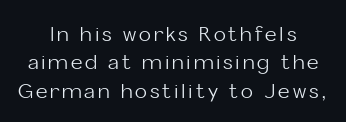
Q: Is the text bold? A: No.
Q: Is the text italic (slanted)? A: No, it is upright.
Q: Is the text underlined? A: No.
Q: How is the paragraph aligned? A: Centered.
Q: Is the spacing between lines tight, normal or loose? A: Normal.
